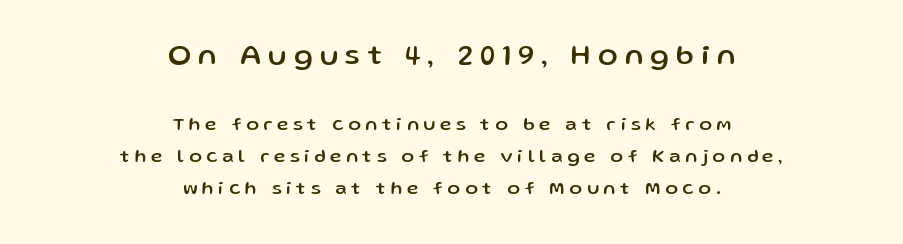
Q: Is the text italic (slanted)? A: No, it is upright.
Q: Is the typeface a serif or a sans-serif typeface? A: Sans-serif.
Q: Is the text underlined? A: No.
Q: How is the paragraph aligned? A: Centered.
Q: Is the spacing between letters normal or unusually wide? A: Unusually wide.
Q: Is the spacing between lines tight, normal or loose? A: Normal.
Q: Which block of text is set in a larger size, the first (top) or the second (bottom)? A: The first (top) one.
Q: Width (condensed, normal, or wide)? A: Normal.
Q: Stroke contrast? A: Low.
Q: x-height? A: Medium.
Q: Monospaced? A: No.
